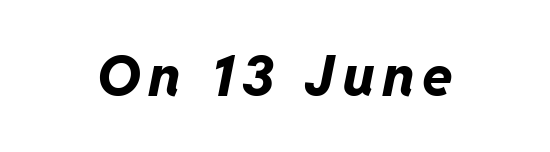
Q: Is the text bold? A: Yes.
Q: Is the text italic (slanted)? A: Yes, it leans right by about 11 degrees.
Q: Is the text underlined? A: No.
Q: Width (condensed, normal, or wide)? A: Normal.
Q: Stroke contrast? A: Low.
Q: x-height? A: Medium.
Q: Monospaced? A: No.
